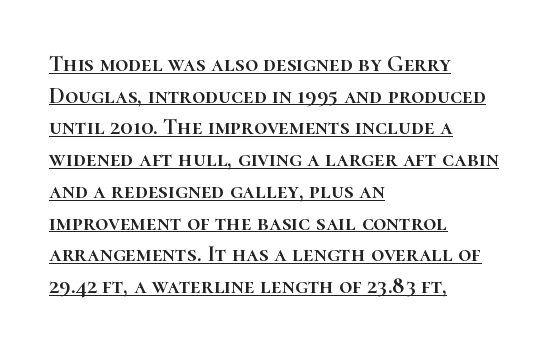
The image shows 23 px text type, upright; set left-aligned, normal line spacing (1.38x), normal letter spacing, underlined.
